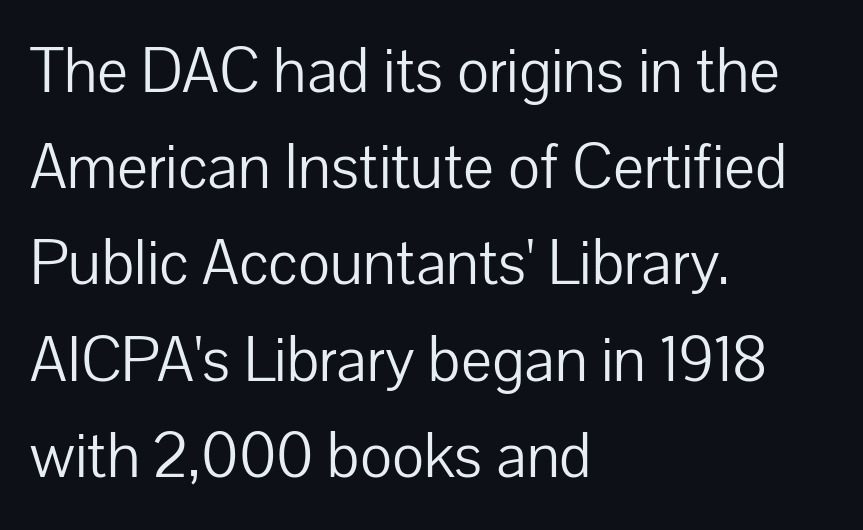
{"serif": "no", "italic": "no", "bold": "no", "weight": "light", "width": "normal", "stroke_contrast": "low", "x_height": "medium", "monospaced": "no", "underline": "no", "align": "left", "line_spacing": "normal", "line_spacing_ratio": 1.48, "letter_spacing": "normal", "letter_spacing_em": 0.0, "glyph_px": 65}
